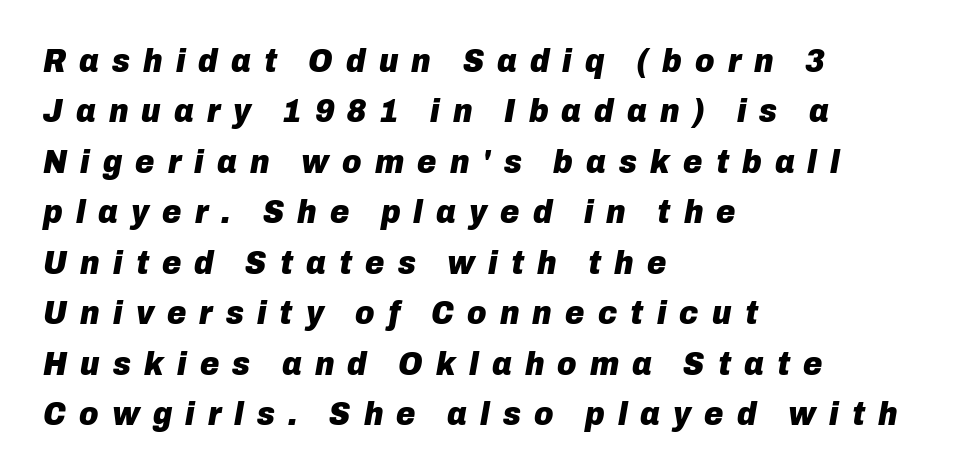
A full-strength bold gives these letters their thick strokes. Honestly, the letter spacing is so wide it's the main thing you notice. Each letter keeps its own natural width here, so spacing adapts to shape. The passage is arranged the way most books set body copy — flush left. If you drew a line through each stem, it would be angled.
